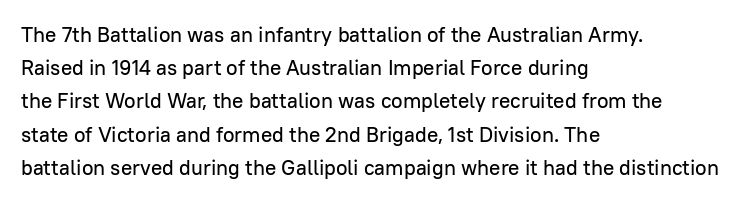
{"italic": "no", "underline": "no", "align": "left", "line_spacing": "normal", "line_spacing_ratio": 1.58, "letter_spacing": "normal", "letter_spacing_em": 0.0, "glyph_px": 21}
